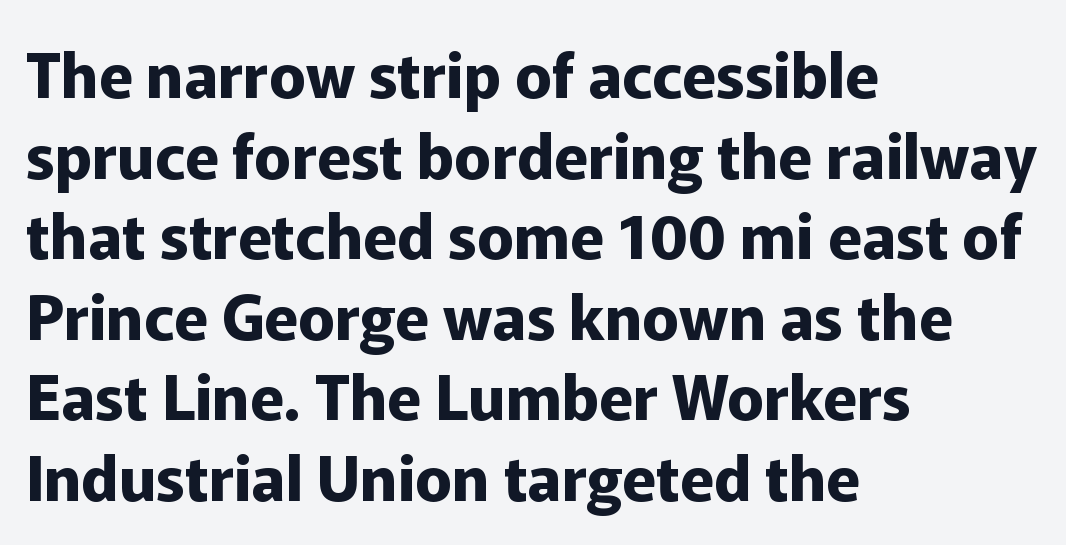
Q: Is the text bold? A: Yes.
Q: Is the text italic (slanted)? A: No, it is upright.
Q: Is the typeface a serif or a sans-serif typeface? A: Sans-serif.
Q: Is the text underlined? A: No.
Q: How is the paragraph aligned? A: Left-aligned.
Q: Is the spacing between letters normal or unusually wide? A: Normal.
Q: Is the spacing between lines tight, normal or loose? A: Normal.
Q: Width (condensed, normal, or wide)? A: Normal.
Q: Stroke contrast? A: Low.
Q: x-height? A: Medium.
Q: Monospaced? A: No.
